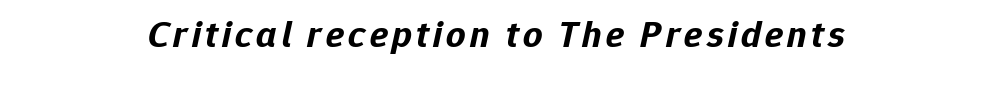
Q: Is the text bold? A: Yes.
Q: Is the text italic (slanted)? A: Yes, it leans right by about 12 degrees.
Q: Is the text underlined? A: No.
Q: Width (condensed, normal, or wide)? A: Normal.
Q: Stroke contrast? A: Low.
Q: x-height? A: Medium.
Q: Monospaced? A: No.
